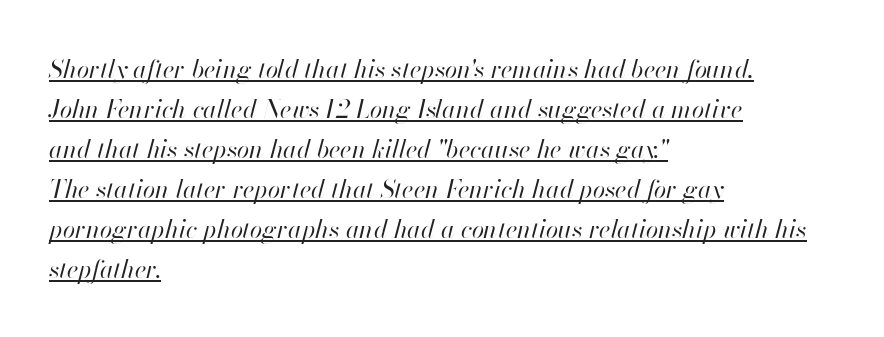
Q: Is the text bold? A: No.
Q: Is the text italic (slanted)? A: Yes, it leans right by about 13 degrees.
Q: Is the text underlined? A: Yes.
Q: How is the paragraph aligned? A: Left-aligned.
Q: Is the spacing between letters normal or unusually wide? A: Normal.
Q: Is the spacing between lines tight, normal or loose? A: Normal.
